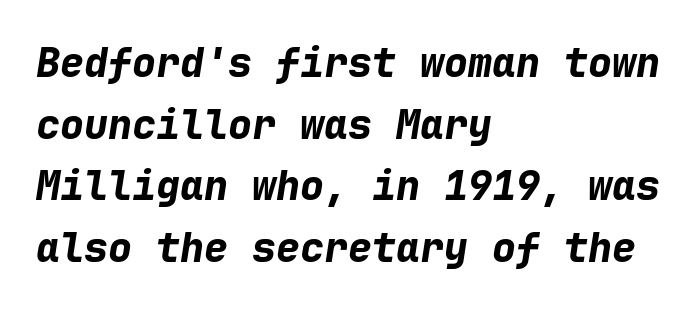
The image shows 40 px bold type, italic (leaning right), monospaced; set left-aligned, normal line spacing (1.54x), normal letter spacing, not underlined; low stroke contrast and a medium x-height.
